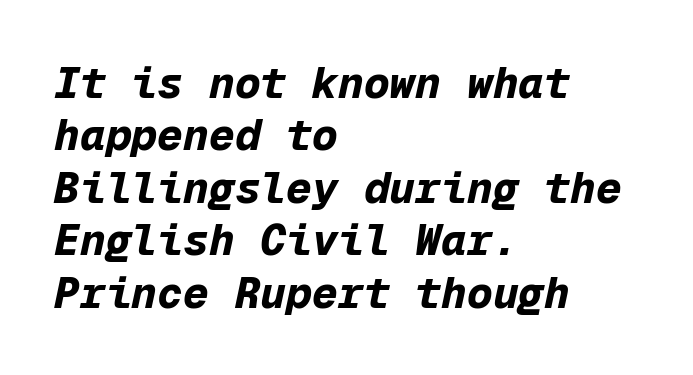
Each glyph is drawn with heavy, bold strokes. This sample is left-justified, so line endings fall wherever the words run out. Do the characters align in a grid? Yes, the font is monospaced. These lines were composed using italics.
